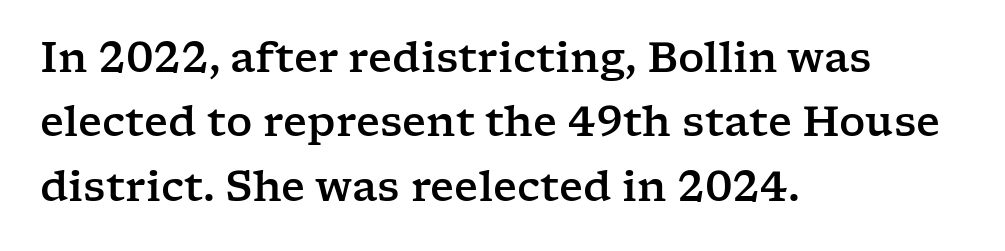
Spacing verdict: proportional, widths tailored to each character. Little horizontal feet cap the strokes, marking this as serif type. Between one letter and the next there's only the usual sliver of space. The specimen omits any rule beneath the text block's lines. Quick note: not italic, upright.
